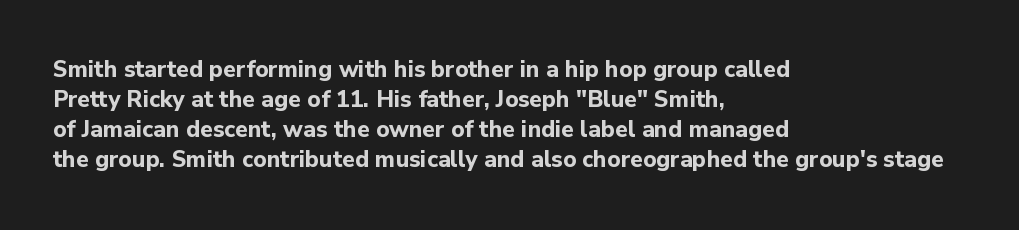
{"italic": "no", "bold": "yes", "underline": "no", "align": "left", "line_spacing": "normal", "line_spacing_ratio": 1.31, "letter_spacing": "normal", "letter_spacing_em": 0.0, "glyph_px": 23}
